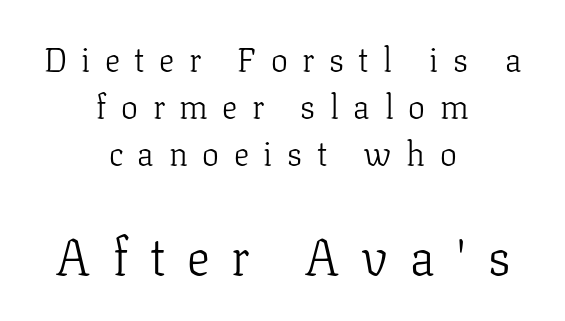
{"serif": "yes", "italic": "no", "bold": "no", "weight": "light", "width": "normal", "stroke_contrast": "low", "x_height": "medium", "monospaced": "no", "underline": "no", "align": "center", "line_spacing": "normal", "line_spacing_ratio": 1.38, "letter_spacing": "wide", "letter_spacing_em": 0.43, "larger_block": "second", "size_ratio": 1.5, "glyph_px": 51}
